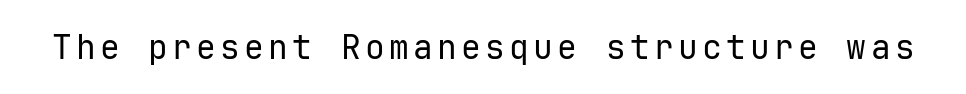
{"serif": "no", "italic": "no", "bold": "no", "weight": "regular", "width": "normal", "stroke_contrast": "low", "x_height": "medium", "monospaced": "yes", "underline": "no", "glyph_px": 33}
